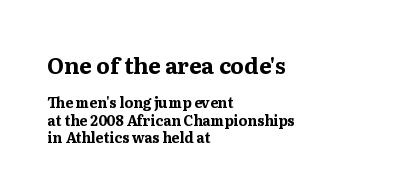
{"italic": "no", "bold": "yes", "underline": "no", "align": "left", "line_spacing_ratio": 1.22, "letter_spacing": "normal", "letter_spacing_em": 0.0, "larger_block": "first", "size_ratio": 1.57, "glyph_px": 22}
